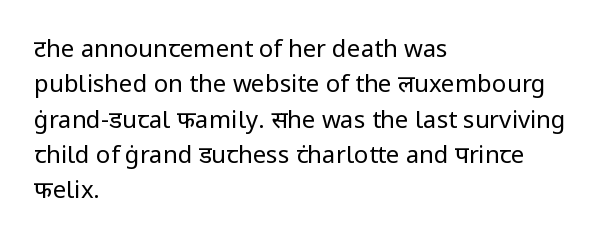
Q: Is the text bold? A: No.
Q: Is the text italic (slanted)? A: No, it is upright.
Q: Is the text underlined? A: No.
Q: How is the paragraph aligned? A: Left-aligned.
Q: Is the spacing between letters normal or unusually wide? A: Normal.
Q: Is the spacing between lines tight, normal or loose? A: Normal.
